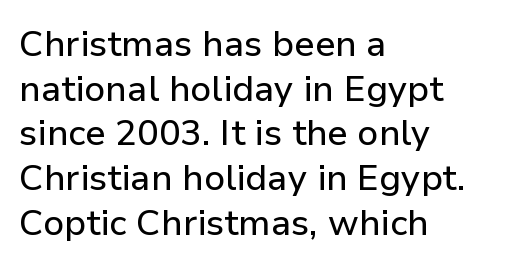
Q: Is the text italic (slanted)? A: No, it is upright.
Q: Is the typeface a serif or a sans-serif typeface? A: Sans-serif.
Q: Is the text underlined? A: No.
Q: How is the paragraph aligned? A: Left-aligned.
Q: Is the spacing between letters normal or unusually wide? A: Normal.
Q: Width (condensed, normal, or wide)? A: Normal.
Q: Stroke contrast? A: Low.
Q: x-height? A: Medium.
Q: Monospaced? A: No.
